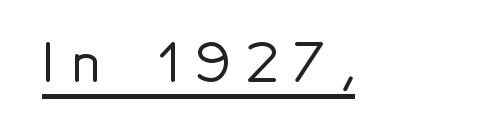
Honestly, the letter spacing is so wide it's the main thing you notice. This is the regular roman posture of the typeface. The passage shown is typed in a proportional face where columns would drift. The passage shown is underscored from start to finish. No feet cap the strokes, marking this as sans-serif type.
